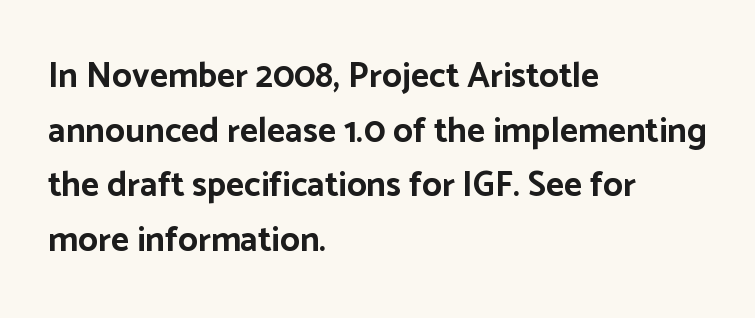
Q: Is the text bold? A: Yes.
Q: Is the text italic (slanted)? A: No, it is upright.
Q: Is the typeface a serif or a sans-serif typeface? A: Sans-serif.
Q: Is the text underlined? A: No.
Q: How is the paragraph aligned? A: Left-aligned.
Q: Is the spacing between letters normal or unusually wide? A: Normal.
Q: Is the spacing between lines tight, normal or loose? A: Normal.
Q: Width (condensed, normal, or wide)? A: Normal.
Q: Stroke contrast? A: Low.
Q: x-height? A: Medium.
Q: Monospaced? A: No.
